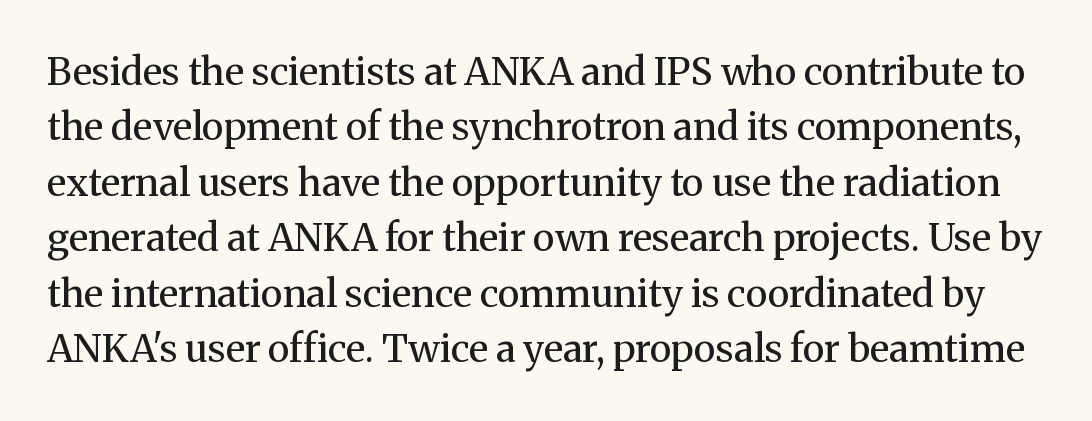
{"serif": "yes", "italic": "no", "bold": "no", "weight": "regular", "width": "normal", "stroke_contrast": "medium", "x_height": "medium", "monospaced": "no", "underline": "no", "line_spacing": "normal", "line_spacing_ratio": 1.46, "letter_spacing": "normal", "letter_spacing_em": 0.0, "glyph_px": 38}
